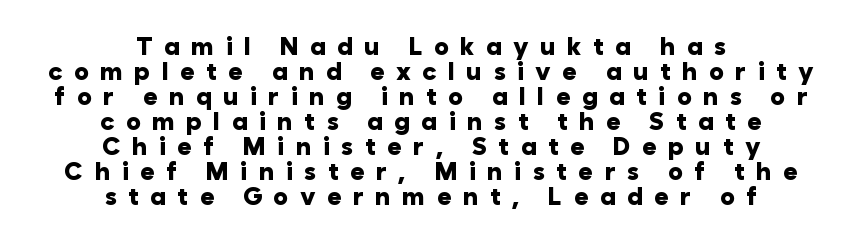
The image shows 25 px bold type, upright; set centered, tight line spacing (1.0x), unusually wide letter spacing (+0.45 em), not underlined.
